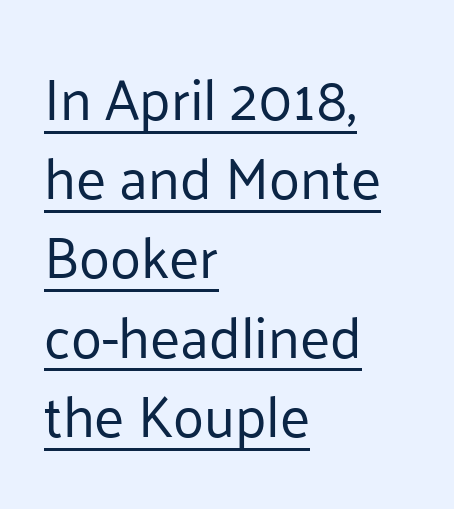
{"serif": "no", "italic": "no", "bold": "no", "weight": "regular", "width": "normal", "stroke_contrast": "low", "x_height": "medium", "monospaced": "no", "underline": "yes", "align": "left", "line_spacing": "normal", "line_spacing_ratio": 1.39, "letter_spacing": "normal", "letter_spacing_em": 0.0, "glyph_px": 57}
